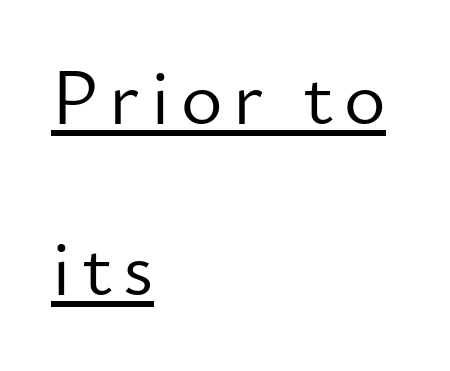
{"serif": "no", "italic": "no", "bold": "no", "weight": "light", "width": "normal", "stroke_contrast": "low", "x_height": "small", "monospaced": "no", "underline": "yes", "align": "left", "line_spacing": "loose", "line_spacing_ratio": 2.14, "glyph_px": 80}
